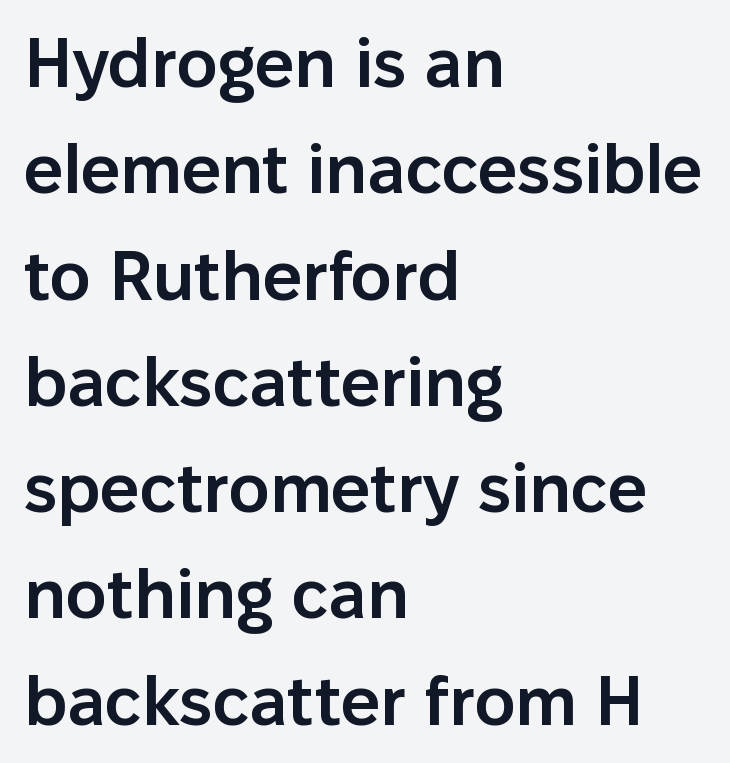
The image shows 69 px semibold sans-serif type, upright; set left-aligned, normal line spacing (1.54x), normal letter spacing, not underlined; low stroke contrast and a medium x-height.
